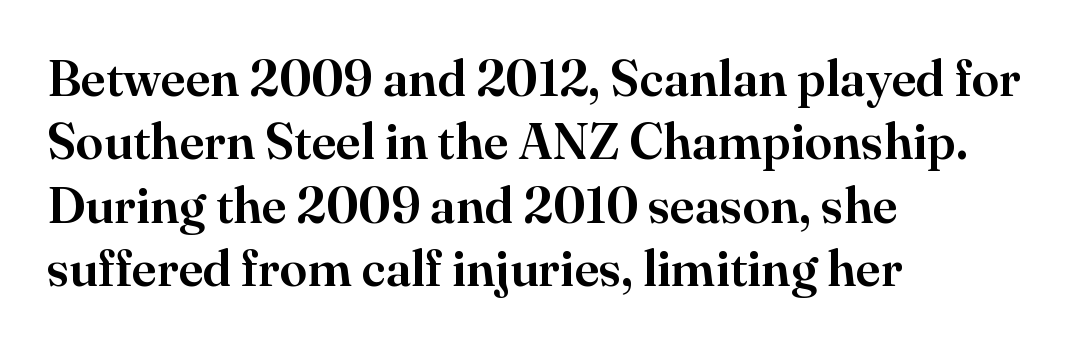
Looks like regular typesetting: each glyph gets only the width it needs. Each new line begins a customary step beneath the previous one. These lines stack with their left ends in a neat column. This rendering leaves character spacing at its baseline value.
